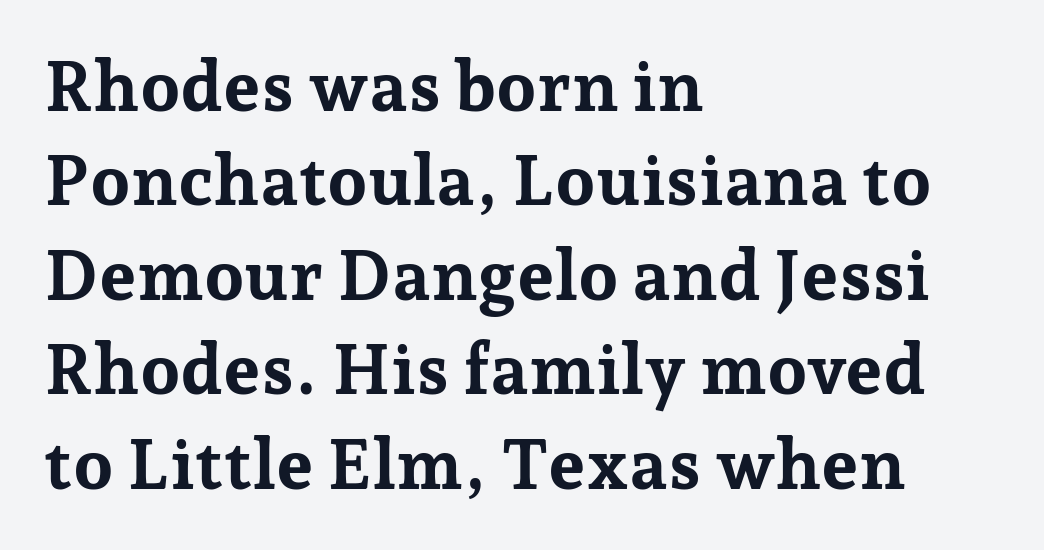
{"serif": "yes", "italic": "no", "bold": "yes", "weight": "bold", "width": "normal", "stroke_contrast": "low", "x_height": "medium", "monospaced": "no", "underline": "no", "align": "left", "line_spacing": "normal", "line_spacing_ratio": 1.33, "letter_spacing": "normal", "letter_spacing_em": 0.0, "glyph_px": 71}
